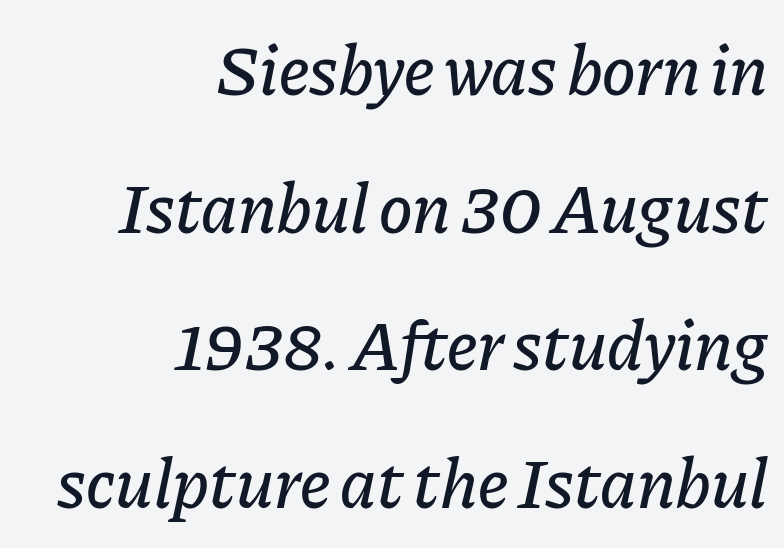
{"italic": "yes", "lean": "right", "slant_degrees": 11, "width": "normal", "stroke_contrast": "low", "x_height": "medium", "monospaced": "no", "underline": "no", "align": "right", "line_spacing": "loose", "line_spacing_ratio": 1.94, "letter_spacing": "normal", "letter_spacing_em": 0.0, "glyph_px": 71}
